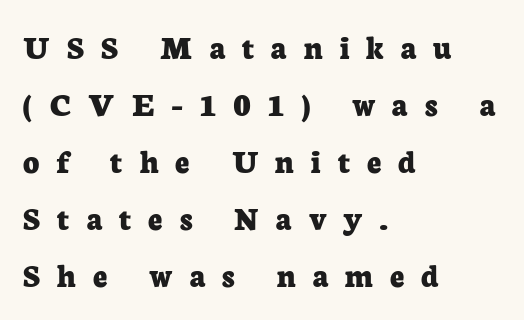
The image shows 35 px bold serif type, upright; set left-aligned, normal line spacing (1.63x), unusually wide letter spacing (+0.49 em), not underlined; low stroke contrast and a medium x-height.
